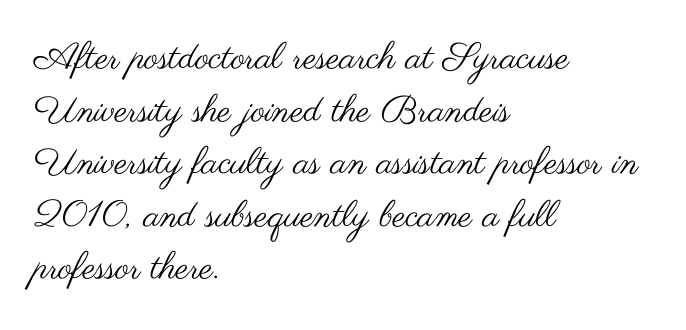
The image shows 37 px regular-weight, wide sans-serif type; set left-aligned, normal line spacing (1.42x), normal letter spacing, not underlined; medium stroke contrast and a small x-height.
